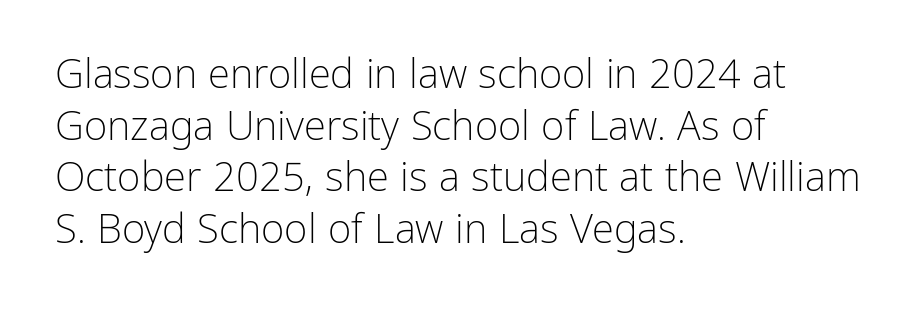
{"serif": "no", "italic": "no", "bold": "no", "weight": "light", "width": "normal", "stroke_contrast": "low", "x_height": "medium", "monospaced": "no", "underline": "no", "align": "left", "line_spacing": "normal", "line_spacing_ratio": 1.29, "letter_spacing": "normal", "letter_spacing_em": 0.0, "glyph_px": 40}
